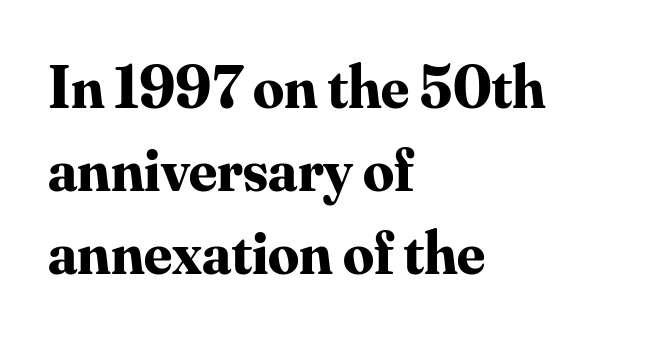
{"serif": "yes", "italic": "no", "bold": "yes", "weight": "bold", "width": "normal", "stroke_contrast": "medium", "x_height": "small", "monospaced": "no", "underline": "no", "align": "left", "line_spacing": "normal", "line_spacing_ratio": 1.36, "letter_spacing": "normal", "letter_spacing_em": 0.0, "glyph_px": 61}
